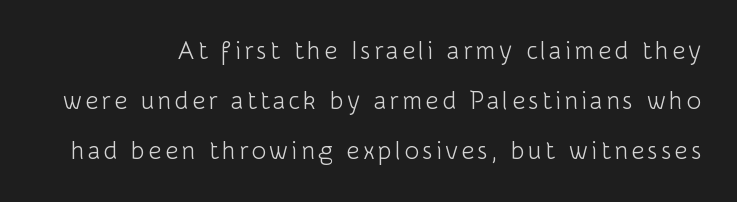
The image shows 25 px text type, upright; set loose line spacing (2.0x), not underlined.
